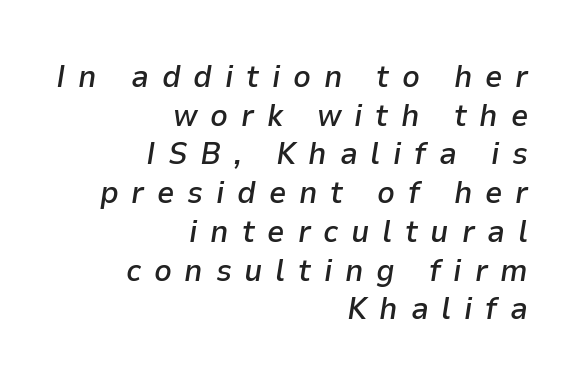
{"italic": "yes", "lean": "right", "slant_degrees": 9, "bold": "semi", "weight": "semibold", "width": "normal", "stroke_contrast": "low", "x_height": "medium", "monospaced": "no", "underline": "no", "align": "right", "line_spacing": "normal", "line_spacing_ratio": 1.25, "letter_spacing": "wide", "letter_spacing_em": 0.41, "glyph_px": 31}
